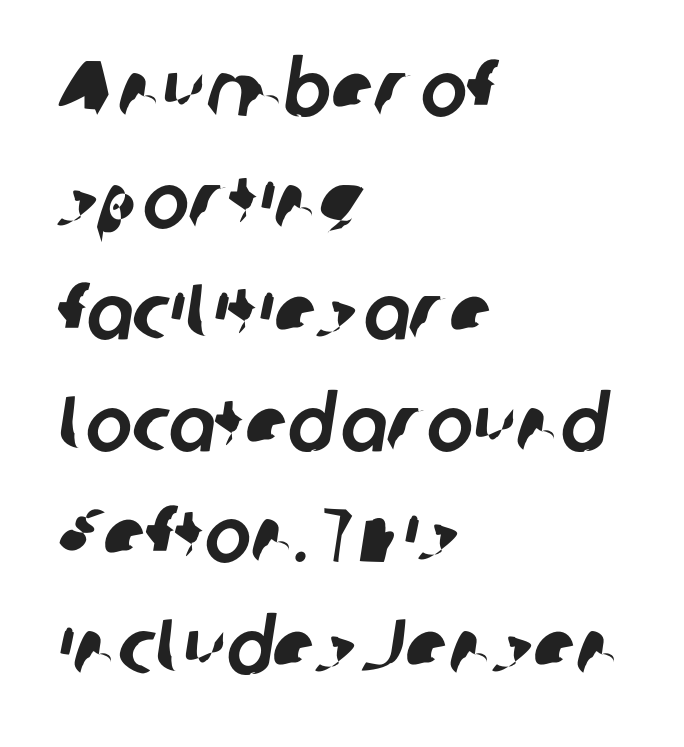
No word sits above an underline. Grotesque or geometric, the face here clearly has no serifs. Compared with a centered layout, this one pins lines to the left instead. The space between consecutive lines is moderate.
